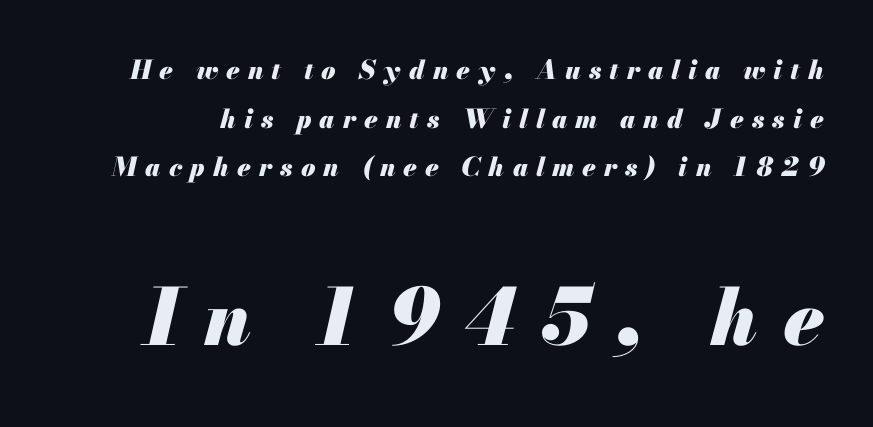
{"italic": "yes", "lean": "right", "slant_degrees": 13, "bold": "yes", "weight": "heavy", "width": "normal", "stroke_contrast": "medium", "x_height": "small", "monospaced": "no", "underline": "no", "line_spacing_ratio": 1.87, "letter_spacing": "wide", "letter_spacing_em": 0.31, "larger_block": "second", "size_ratio": 3.0, "glyph_px": 78}
